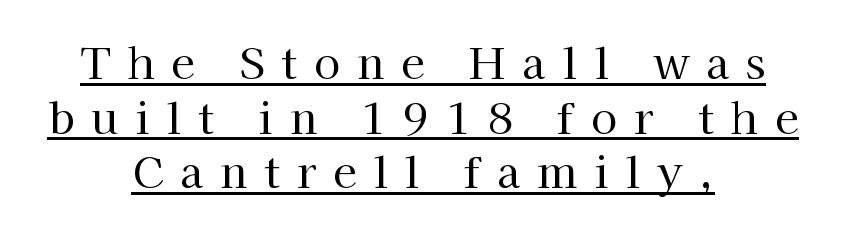
Q: Is the text bold? A: No.
Q: Is the text italic (slanted)? A: No, it is upright.
Q: Is the typeface a serif or a sans-serif typeface? A: Serif.
Q: Is the text underlined? A: Yes.
Q: How is the paragraph aligned? A: Centered.
Q: Is the spacing between letters normal or unusually wide? A: Unusually wide.
Q: Is the spacing between lines tight, normal or loose? A: Normal.
Q: Width (condensed, normal, or wide)? A: Normal.
Q: Stroke contrast? A: High.
Q: x-height? A: Medium.
Q: Monospaced? A: No.
